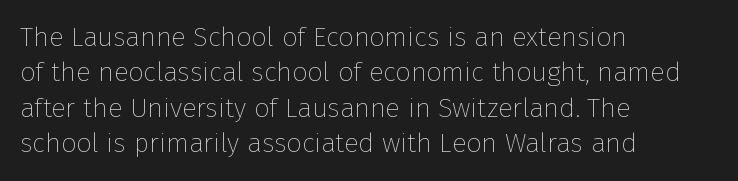
Q: Is the text bold? A: No.
Q: Is the text italic (slanted)? A: No, it is upright.
Q: Is the text underlined? A: No.
Q: How is the paragraph aligned? A: Left-aligned.
Q: Is the spacing between letters normal or unusually wide? A: Normal.
Q: Is the spacing between lines tight, normal or loose? A: Normal.
